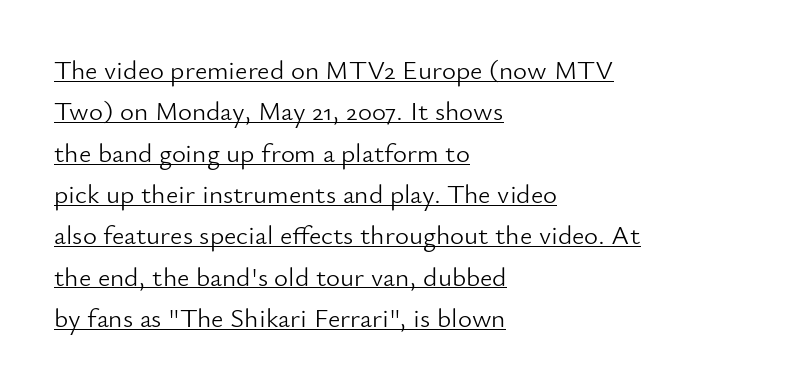
What's the leading like? Ordinary, nothing unusual. Like a heading marked for emphasis, these lines bear an underscore. Standard letterfit; no display-style spreading of the glyphs. Quick note: not italic, upright. The paragraph shown leans on its left margin. Heft: none added — not bold.
